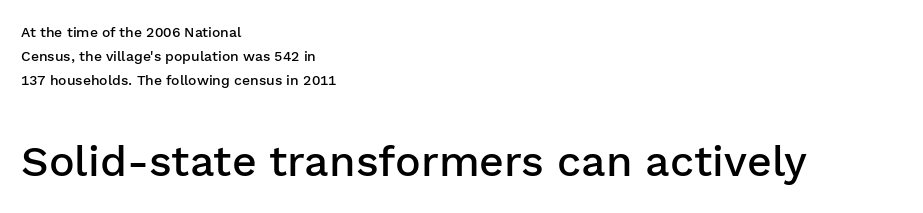
Q: Is the text bold? A: Semi-bold.
Q: Is the text italic (slanted)? A: No, it is upright.
Q: Is the typeface a serif or a sans-serif typeface? A: Sans-serif.
Q: Is the text underlined? A: No.
Q: How is the paragraph aligned? A: Left-aligned.
Q: Is the spacing between letters normal or unusually wide? A: Normal.
Q: Which block of text is set in a larger size, the first (top) or the second (bottom)? A: The second (bottom) one.
Q: Width (condensed, normal, or wide)? A: Normal.
Q: Stroke contrast? A: Low.
Q: x-height? A: Medium.
Q: Monospaced? A: No.
